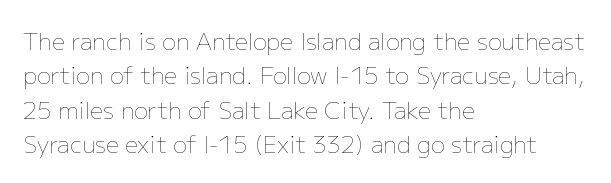
Q: Is the text bold? A: No.
Q: Is the text italic (slanted)? A: No, it is upright.
Q: Is the text underlined? A: No.
Q: How is the paragraph aligned? A: Left-aligned.
Q: Is the spacing between letters normal or unusually wide? A: Normal.
Q: Is the spacing between lines tight, normal or loose? A: Normal.
